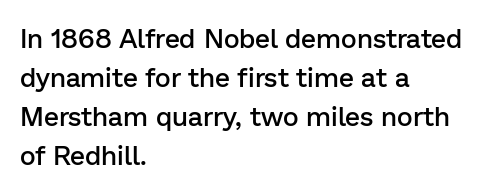
Q: Is the text bold? A: Semi-bold.
Q: Is the text italic (slanted)? A: No, it is upright.
Q: Is the text underlined? A: No.
Q: How is the paragraph aligned? A: Left-aligned.
Q: Is the spacing between letters normal or unusually wide? A: Normal.
Q: Is the spacing between lines tight, normal or loose? A: Normal.
